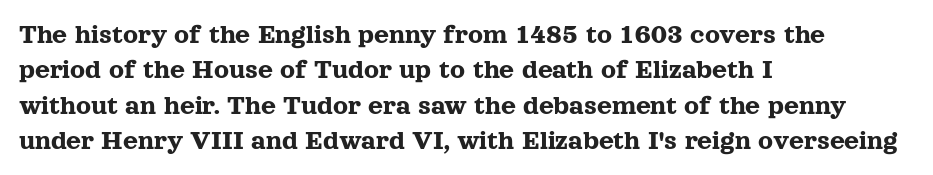
{"serif": "yes", "italic": "no", "width": "normal", "x_height": "medium", "monospaced": "no", "underline": "no", "align": "left", "line_spacing_ratio": 1.22, "letter_spacing": "normal", "letter_spacing_em": 0.0, "glyph_px": 29}
